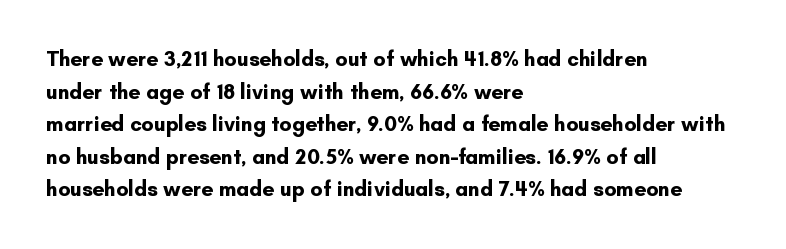
{"italic": "no", "bold": "yes", "underline": "no", "align": "left", "line_spacing": "normal", "line_spacing_ratio": 1.55, "letter_spacing": "normal", "letter_spacing_em": 0.0, "glyph_px": 21}
